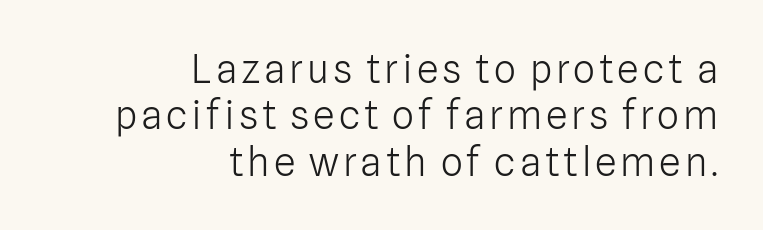
The image shows 39 px light sans-serif type, upright; set right-aligned, line spacing 1.19x, not underlined; low stroke contrast and a medium x-height.
